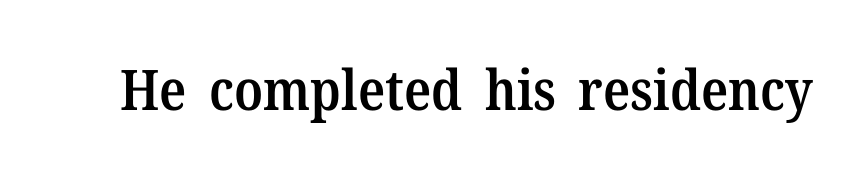
The image shows 56 px semibold serif type, upright; set normal letter spacing, not underlined; medium stroke contrast and a medium x-height.
